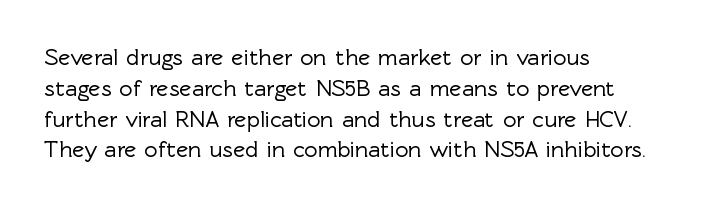
The image shows 23 px text type, upright; set left-aligned, normal line spacing (1.34x), normal letter spacing, not underlined.
